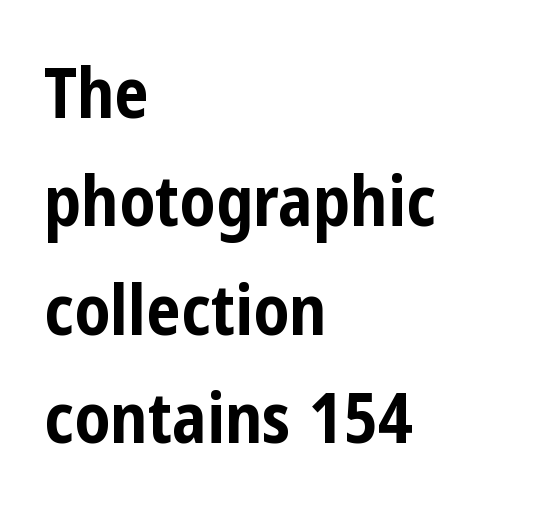
{"serif": "no", "italic": "no", "bold": "yes", "weight": "bold", "width": "condensed", "stroke_contrast": "low", "x_height": "medium", "monospaced": "no", "underline": "no", "align": "left", "line_spacing": "normal", "line_spacing_ratio": 1.57, "letter_spacing": "normal", "letter_spacing_em": 0.0, "glyph_px": 69}
